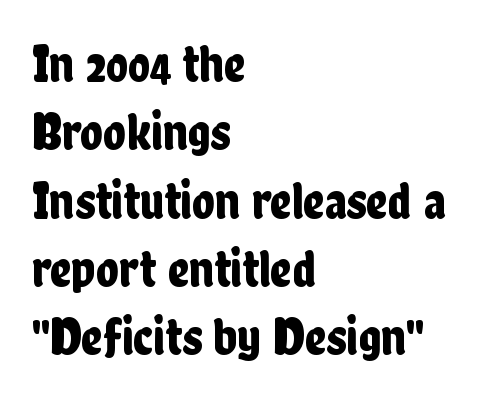
Q: Is the text italic (slanted)? A: No, it is upright.
Q: Is the typeface a serif or a sans-serif typeface? A: Sans-serif.
Q: Is the text underlined? A: No.
Q: How is the paragraph aligned? A: Left-aligned.
Q: Is the spacing between letters normal or unusually wide? A: Normal.
Q: Is the spacing between lines tight, normal or loose? A: Normal.
Q: Width (condensed, normal, or wide)? A: Condensed.
Q: Stroke contrast? A: Low.
Q: x-height? A: Medium.
Q: Monospaced? A: No.
